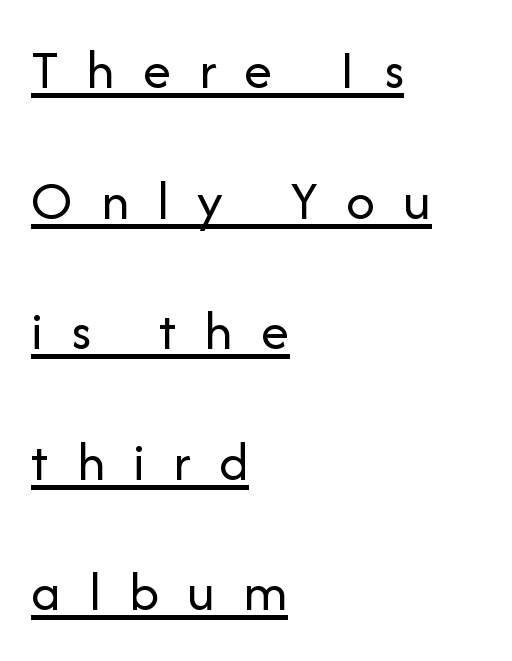
{"serif": "no", "italic": "no", "bold": "no", "weight": "regular", "width": "normal", "stroke_contrast": "low", "x_height": "medium", "monospaced": "no", "underline": "yes", "align": "left", "line_spacing": "loose", "line_spacing_ratio": 2.29, "letter_spacing": "wide", "letter_spacing_em": 0.49, "glyph_px": 57}
